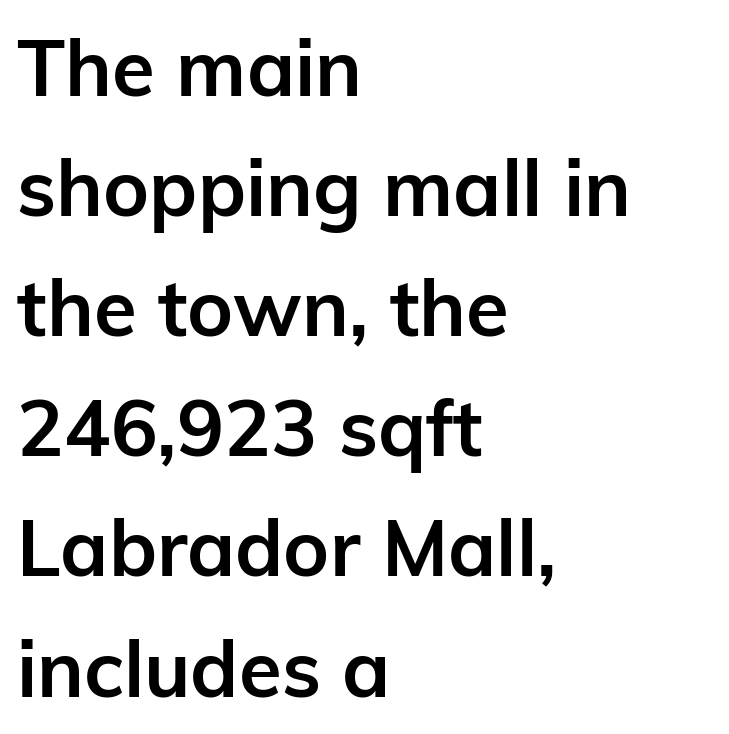
The block of text has a typical density, with ordinary space between rows. Note the varied advance widths — an 'i' is clearly narrower than an 'm'. In terms of posture, this sample is upright. Look at the tracking — it's just the regular setting, nothing added. Clear beneath every line of the passage. You'd pick this weight for a headline — it's a proper bold.
